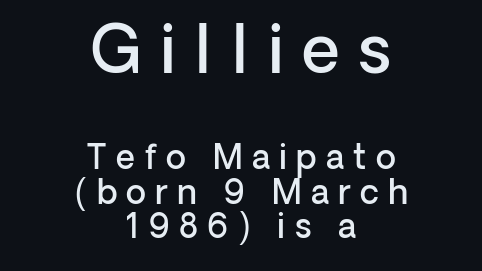
{"serif": "no", "italic": "no", "bold": "semi", "weight": "semibold", "width": "normal", "stroke_contrast": "low", "x_height": "medium", "monospaced": "no", "underline": "no", "align": "center", "line_spacing": "tight", "line_spacing_ratio": 1.04, "letter_spacing": "wide", "letter_spacing_em": 0.28, "larger_block": "first", "size_ratio": 2.0, "glyph_px": 66}
